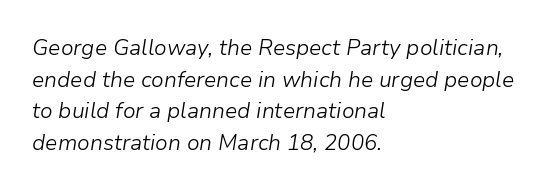
{"italic": "yes", "lean": "right", "slant_degrees": 9, "bold": "no", "underline": "no", "align": "left", "line_spacing": "normal", "line_spacing_ratio": 1.44, "letter_spacing": "normal", "letter_spacing_em": 0.0, "glyph_px": 22}
